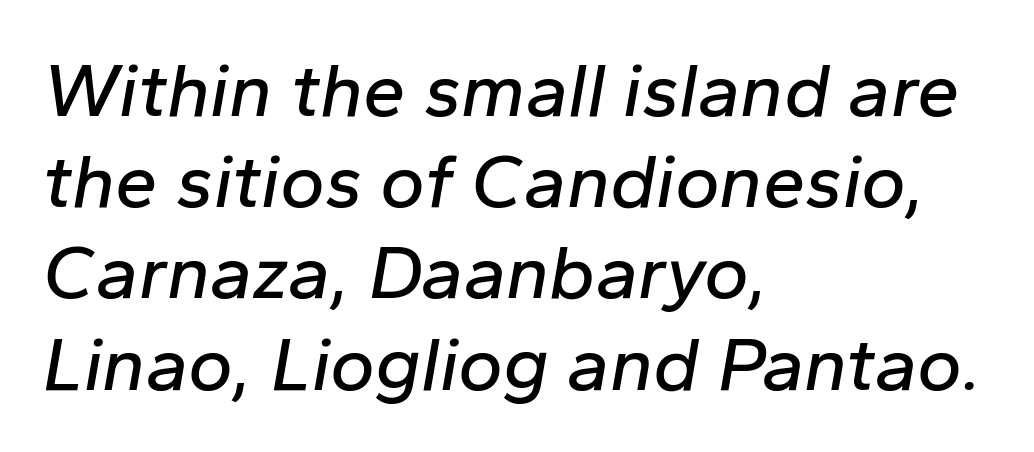
The image shows 76 px text type, italic (leaning right); set left-aligned, line spacing 1.2x, normal letter spacing, not underlined; low stroke contrast and a medium x-height.
